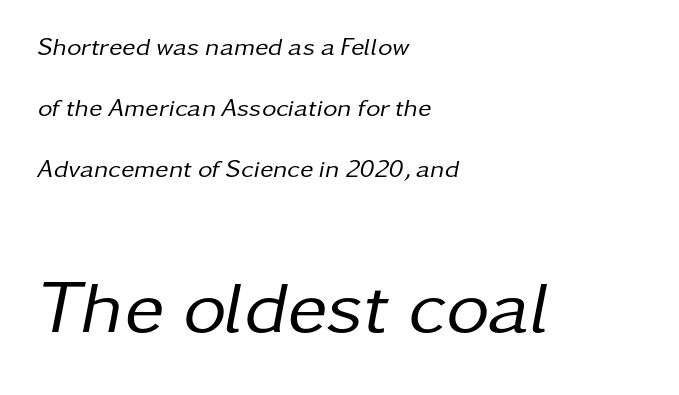
{"italic": "yes", "lean": "right", "slant_degrees": 11, "bold": "no", "weight": "regular", "width": "normal", "stroke_contrast": "low", "x_height": "medium", "monospaced": "no", "underline": "no", "align": "left", "line_spacing": "loose", "line_spacing_ratio": 2.44, "letter_spacing": "normal", "letter_spacing_em": 0.0, "larger_block": "second", "size_ratio": 3.0, "glyph_px": 75}
